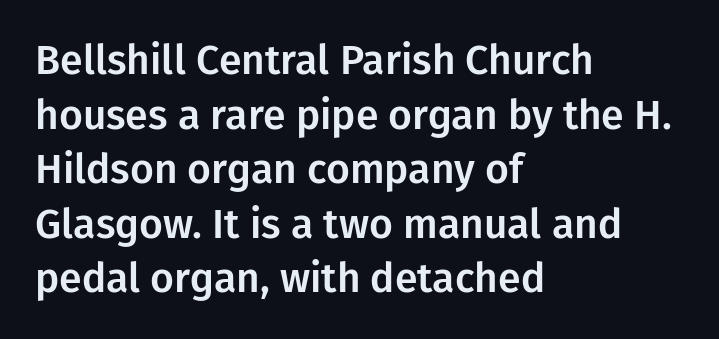
The image shows 41 px sans-serif type, upright; set left-aligned, normal line spacing (1.33x), normal letter spacing, not underlined; low stroke contrast and a medium x-height.
